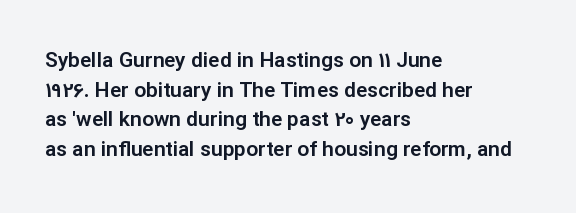
Q: Is the text italic (slanted)? A: No, it is upright.
Q: Is the text underlined? A: No.
Q: How is the paragraph aligned? A: Left-aligned.
Q: Is the spacing between letters normal or unusually wide? A: Normal.
Q: Is the spacing between lines tight, normal or loose? A: Normal.
